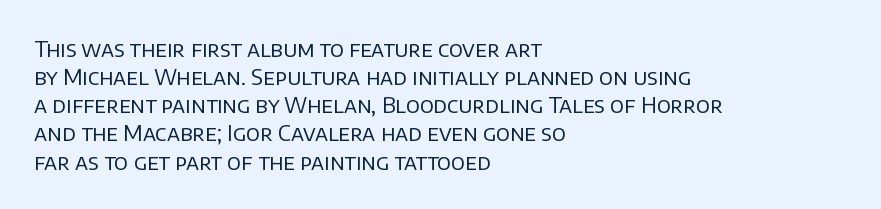
{"italic": "no", "bold": "no", "underline": "no", "align": "left", "line_spacing": "normal", "line_spacing_ratio": 1.28, "letter_spacing": "normal", "letter_spacing_em": 0.0, "glyph_px": 22}
